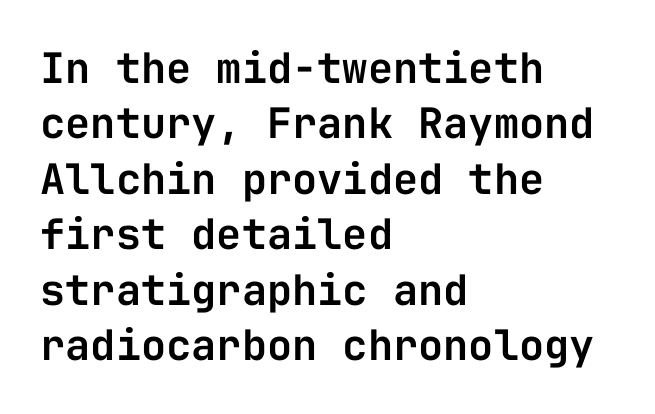
{"serif": "no", "italic": "no", "width": "normal", "stroke_contrast": "low", "x_height": "medium", "monospaced": "yes", "underline": "no", "align": "left", "line_spacing": "normal", "line_spacing_ratio": 1.32, "letter_spacing": "normal", "letter_spacing_em": 0.0, "glyph_px": 42}
